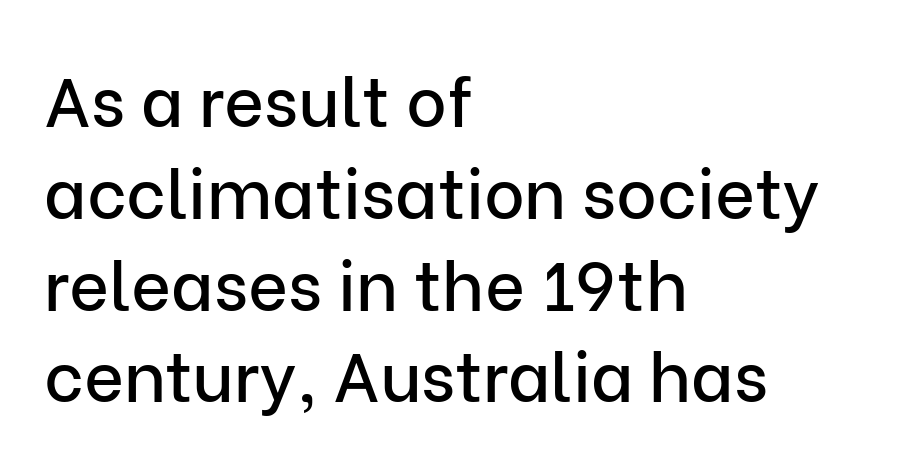
In terms of posture, this sample is upright. Each new line begins a customary step beneath the previous one. The rendering shows plain stroke endings on the letterforms — a sans-serif design. The letters advance in unequal steps, a hallmark of proportional type.
